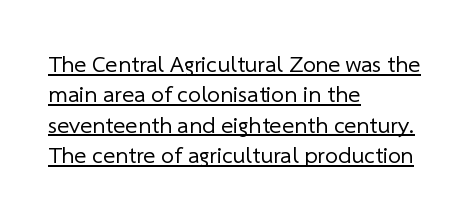
{"bold": "no", "underline": "yes", "align": "left", "line_spacing": "normal", "line_spacing_ratio": 1.32, "letter_spacing": "normal", "letter_spacing_em": 0.0, "glyph_px": 23}
